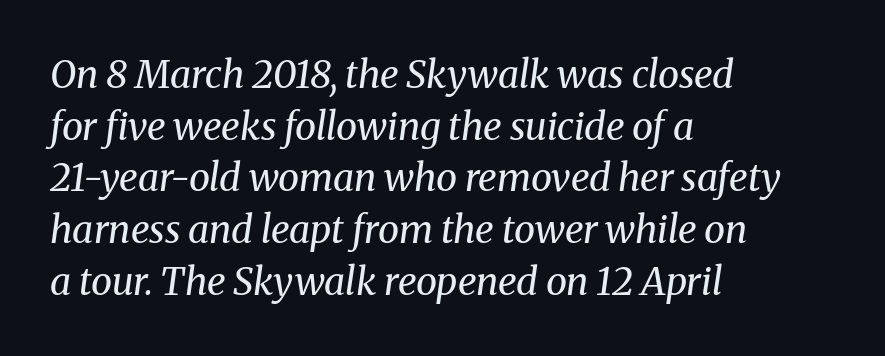
Q: Is the text bold? A: No.
Q: Is the text italic (slanted)? A: Yes, it leans right by about 8 degrees.
Q: Is the typeface a serif or a sans-serif typeface? A: Serif.
Q: Is the text underlined? A: No.
Q: How is the paragraph aligned? A: Left-aligned.
Q: Is the spacing between letters normal or unusually wide? A: Normal.
Q: Is the spacing between lines tight, normal or loose? A: Normal.
Q: Width (condensed, normal, or wide)? A: Normal.
Q: Stroke contrast? A: Medium.
Q: x-height? A: Medium.
Q: Monospaced? A: No.
